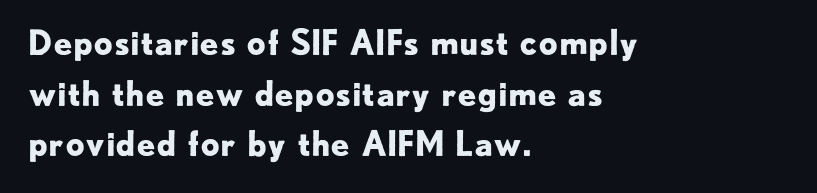
{"serif": "no", "italic": "no", "bold": "yes", "weight": "bold", "width": "normal", "stroke_contrast": "low", "x_height": "small", "monospaced": "no", "underline": "no", "align": "left", "line_spacing": "normal", "line_spacing_ratio": 1.49, "letter_spacing": "normal", "letter_spacing_em": 0.0, "glyph_px": 34}
